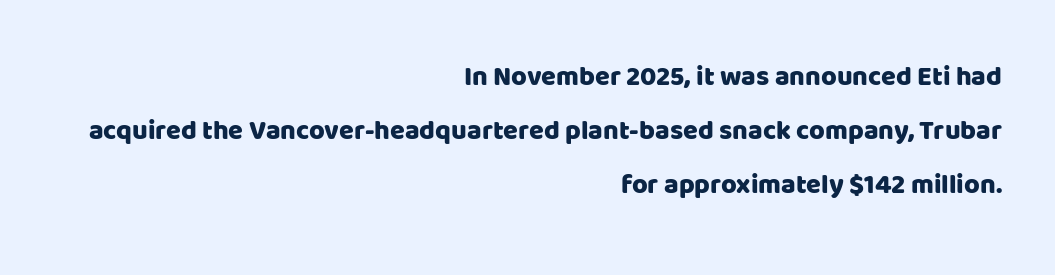
The image shows 27 px text type, upright; set right-aligned, loose line spacing (2.0x), normal letter spacing, not underlined.
